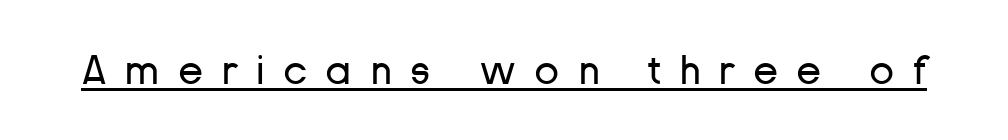
{"serif": "no", "italic": "no", "bold": "no", "weight": "regular", "width": "normal", "stroke_contrast": "low", "x_height": "medium", "monospaced": "no", "underline": "yes", "letter_spacing": "wide", "letter_spacing_em": 0.44, "glyph_px": 41}
